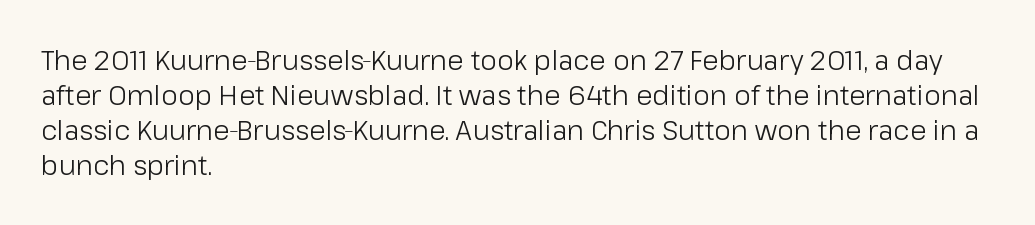
Q: Is the text bold? A: No.
Q: Is the text italic (slanted)? A: No, it is upright.
Q: Is the text underlined? A: No.
Q: How is the paragraph aligned? A: Left-aligned.
Q: Is the spacing between letters normal or unusually wide? A: Normal.
Q: Is the spacing between lines tight, normal or loose? A: Normal.
